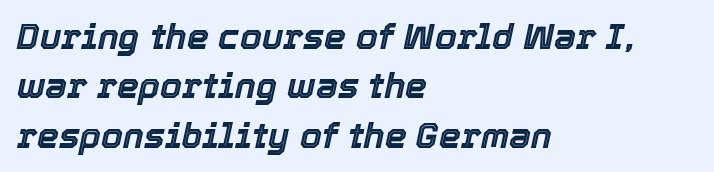
Nothing unusual about the tracking: characters are spaced as the font intends. Line starts are locked; line ends wander. Designer's note — italics engaged. What's the leading like? Ordinary, nothing unusual.
